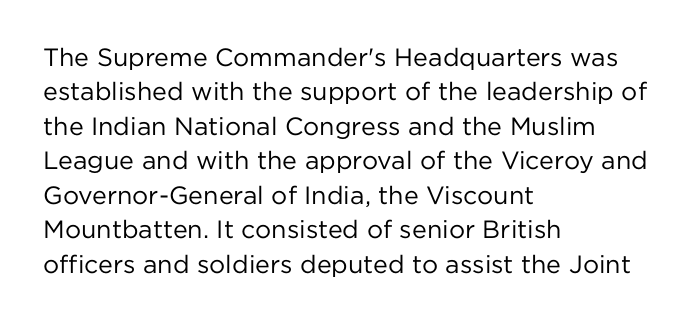
Spacing between characters is what you'd get straight out of the box. The passage shown is not underscored anywhere. The lines in this sample share a left origin and differ only in where they stop. The lines sit at an ordinary, default distance from one another. Is the type heavy? It reads as light-to-regular instead.
